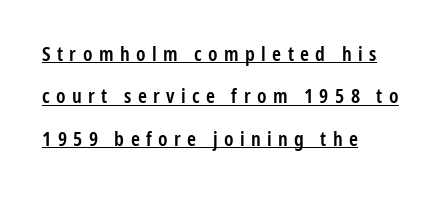
{"italic": "no", "bold": "semi", "underline": "yes", "align": "left", "line_spacing": "loose", "line_spacing_ratio": 2.12, "letter_spacing": "wide", "letter_spacing_em": 0.32, "glyph_px": 20}
